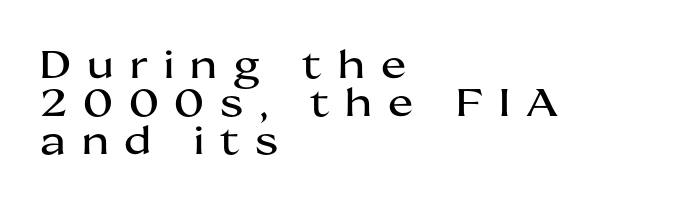
Q: Is the text italic (slanted)? A: No, it is upright.
Q: Is the text underlined? A: No.
Q: How is the paragraph aligned? A: Left-aligned.
Q: Is the spacing between letters normal or unusually wide? A: Unusually wide.
Q: Is the spacing between lines tight, normal or loose? A: Tight.
Q: Width (condensed, normal, or wide)? A: Wide.
Q: Stroke contrast? A: Medium.
Q: x-height? A: Medium.
Q: Monospaced? A: No.
